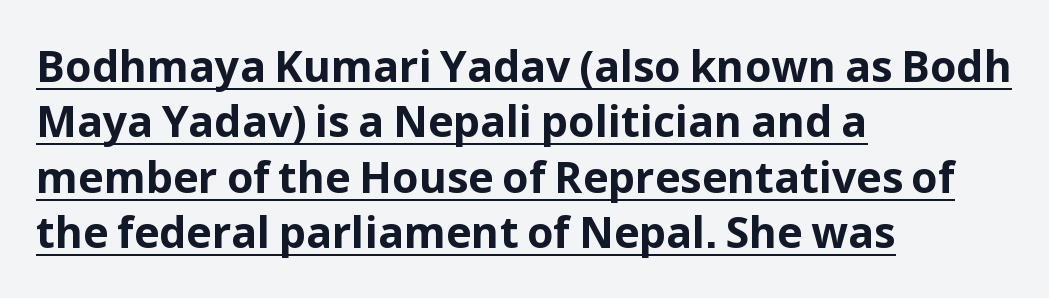
This rendering employs a face without finishing strokes, i.e., a sans-serif. Varying glyph widths throughout — classic text-font behaviour. Compared with undecorated copy, this sample adds a rule below the words. The letters sit at their default tracking, neither squeezed nor spread.
